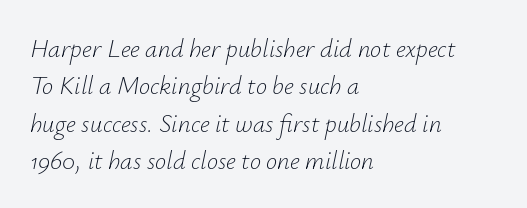
{"italic": "yes", "lean": "right", "slant_degrees": 12, "bold": "no", "underline": "no", "align": "left", "line_spacing": "normal", "line_spacing_ratio": 1.5, "letter_spacing": "normal", "letter_spacing_em": 0.0, "glyph_px": 25}
